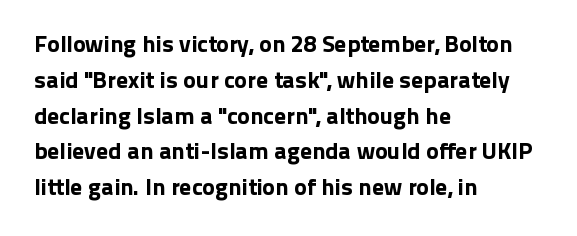
{"italic": "no", "underline": "no", "align": "left", "line_spacing": "normal", "line_spacing_ratio": 1.49, "letter_spacing": "normal", "letter_spacing_em": 0.0, "glyph_px": 24}
